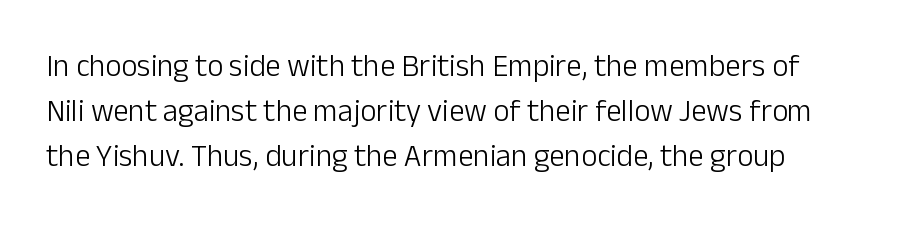
The image shows 31 px light sans-serif type, upright; set normal line spacing (1.45x), normal letter spacing, not underlined; low stroke contrast and a medium x-height.
